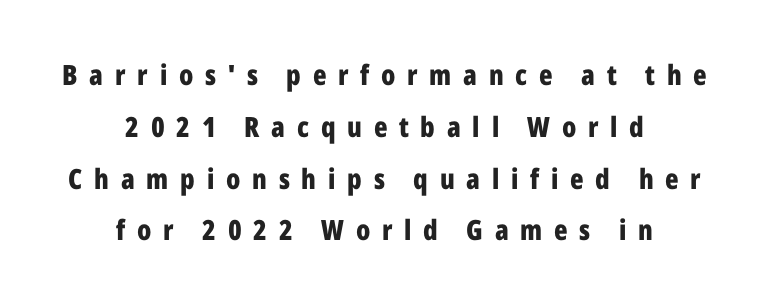
{"serif": "no", "italic": "no", "bold": "yes", "weight": "bold", "width": "condensed", "stroke_contrast": "low", "x_height": "medium", "monospaced": "no", "underline": "no", "align": "center", "line_spacing_ratio": 1.85, "letter_spacing": "wide", "letter_spacing_em": 0.42, "glyph_px": 28}
